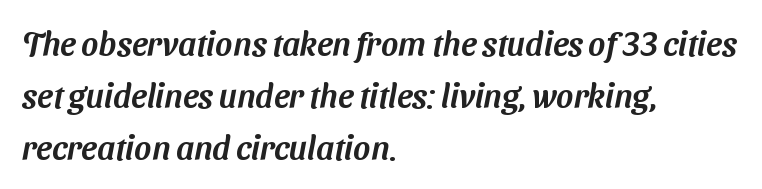
One-word summary of the alignment: left. This sample has the flowing, uneven cadence of proportional lettering. Students, note that the glyphs here touch the page at normal intervals. The baseline area is clear. Quick note: interline space is typical. Each letter's strokes conclude bluntly, with no projecting serifs.
